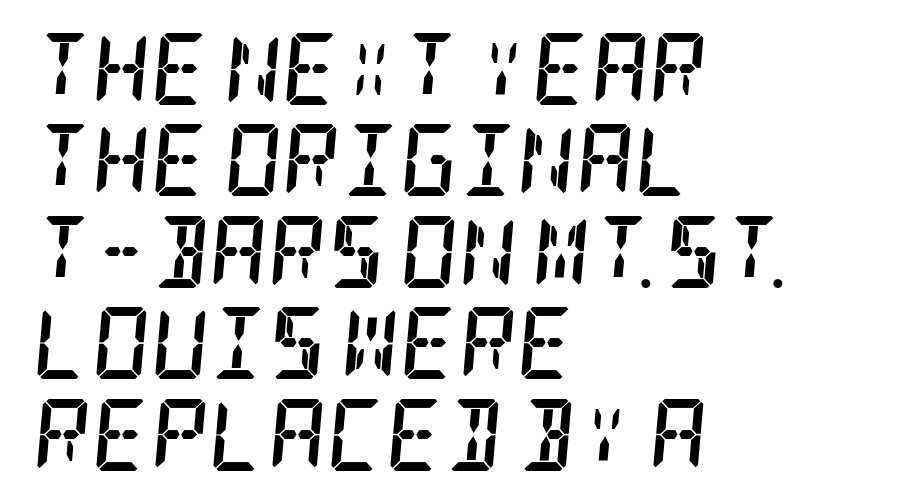
{"serif": "yes", "italic": "yes", "lean": "right", "slant_degrees": 5, "bold": "yes", "weight": "semibold", "width": "condensed", "stroke_contrast": "low", "x_height": "large", "underline": "no", "align": "left", "line_spacing": "normal", "line_spacing_ratio": 1.27, "letter_spacing": "normal", "letter_spacing_em": 0.0, "glyph_px": 72}
